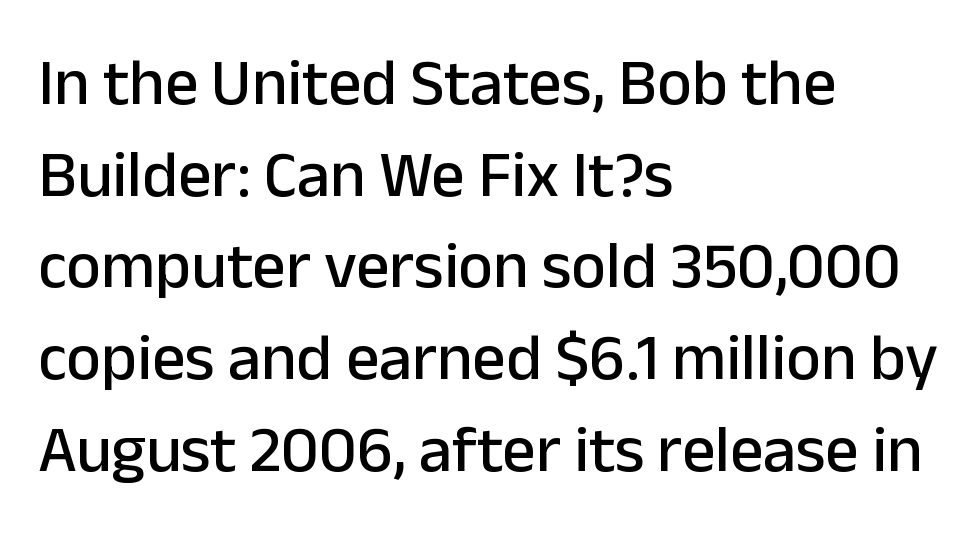
{"serif": "no", "italic": "no", "width": "normal", "stroke_contrast": "low", "x_height": "medium", "monospaced": "no", "underline": "no", "align": "left", "line_spacing": "normal", "line_spacing_ratio": 1.39, "letter_spacing": "normal", "letter_spacing_em": 0.0, "glyph_px": 66}
